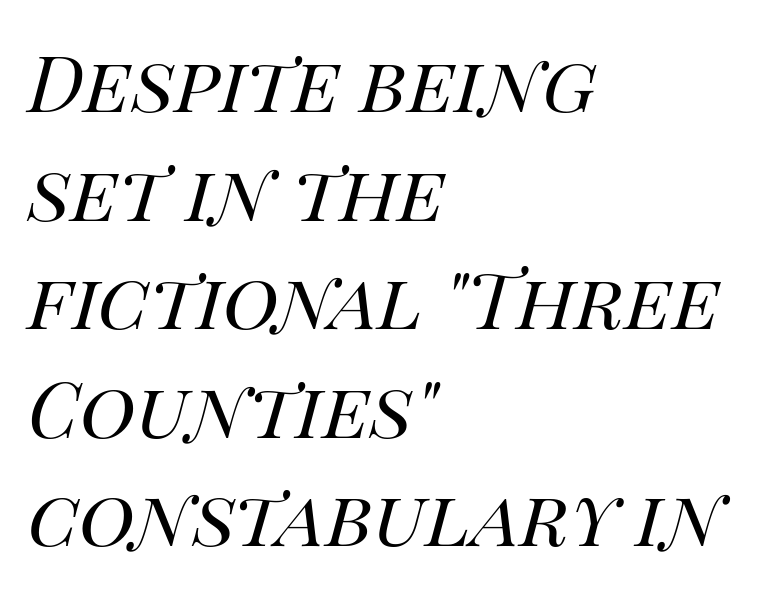
The font sits on the lighter half of the weight spectrum, regular included. Leading: standard. Spacing verdict: proportional, widths tailored to each character. Glyph-to-glyph distance matches everyday printed text.
